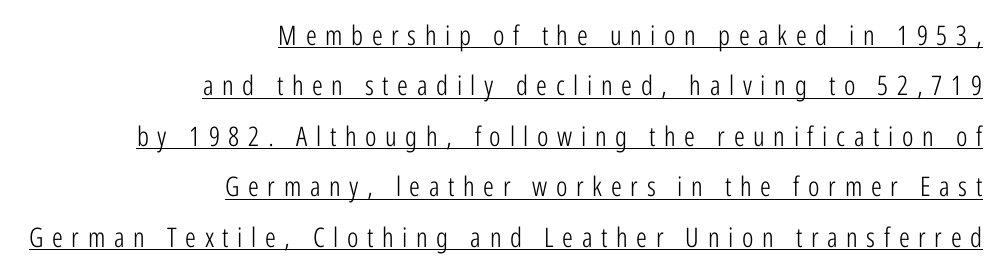
The image shows 27 px text type, upright; set right-aligned, line spacing 1.87x, unusually wide letter spacing (+0.32 em), underlined.
